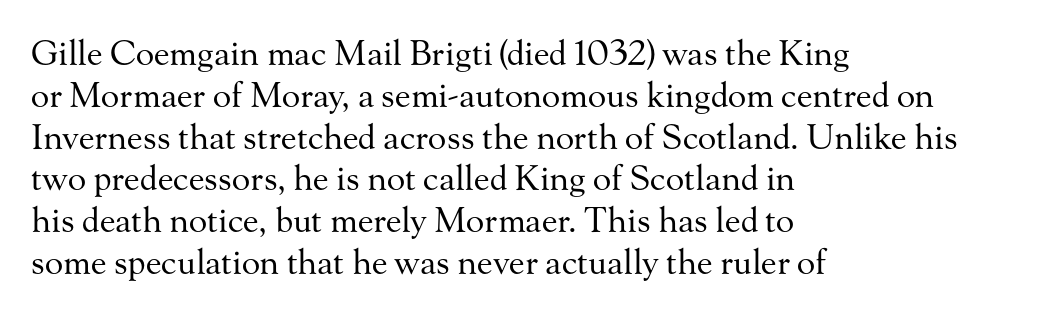
The image shows 34 px regular-weight serif type, upright; set left-aligned, line spacing 1.23x, normal letter spacing, not underlined; medium stroke contrast and a small x-height.
